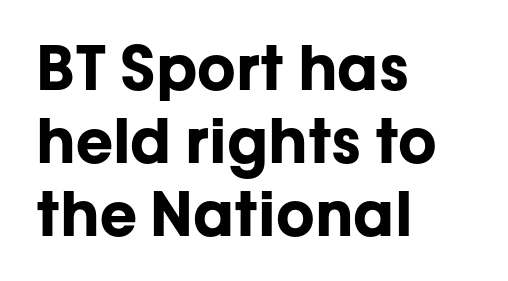
The image shows 61 px bold sans-serif type, upright; set left-aligned, line spacing 1.2x, normal letter spacing, not underlined; low stroke contrast and a medium x-height.
